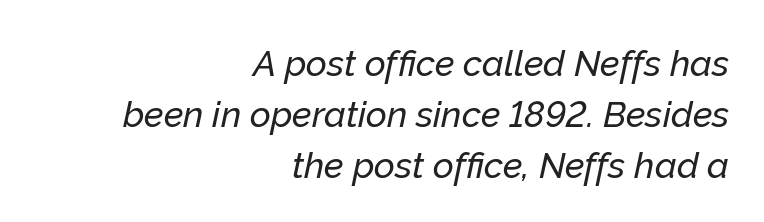
Each row of text sits above clean, open space. In CSS terms this would be text-align: right. This sample uses an oblique cut, with every glyph tilted off the vertical. Each new line begins a customary step beneath the previous one. Letter spacing: default. Varying glyph widths throughout — classic text-font behaviour.
